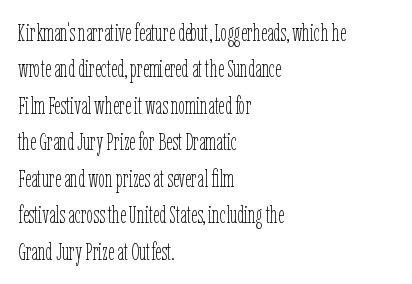
{"italic": "no", "bold": "no", "underline": "no", "align": "left", "line_spacing": "normal", "line_spacing_ratio": 1.52, "letter_spacing": "normal", "letter_spacing_em": 0.0, "glyph_px": 24}
